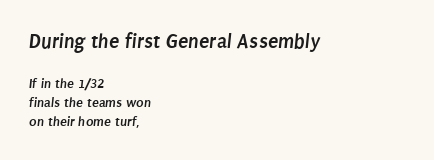
{"bold": "yes", "underline": "no", "align": "left", "line_spacing": "normal", "line_spacing_ratio": 1.38, "letter_spacing": "normal", "letter_spacing_em": 0.0, "larger_block": "first", "size_ratio": 1.5, "glyph_px": 21}
